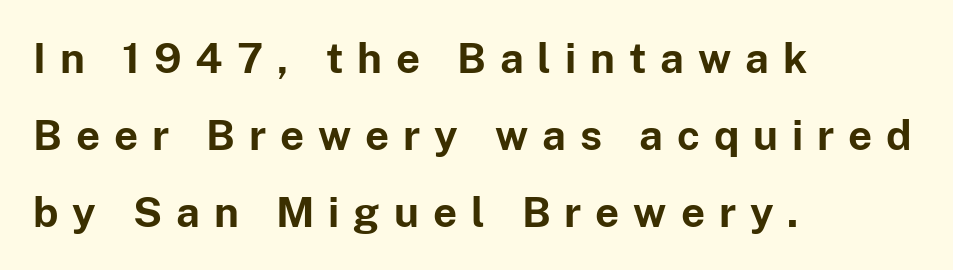
Q: Is the text bold? A: Yes.
Q: Is the text italic (slanted)? A: No, it is upright.
Q: Is the typeface a serif or a sans-serif typeface? A: Sans-serif.
Q: Is the text underlined? A: No.
Q: How is the paragraph aligned? A: Left-aligned.
Q: Is the spacing between letters normal or unusually wide? A: Unusually wide.
Q: Width (condensed, normal, or wide)? A: Normal.
Q: Stroke contrast? A: Low.
Q: x-height? A: Medium.
Q: Monospaced? A: No.
